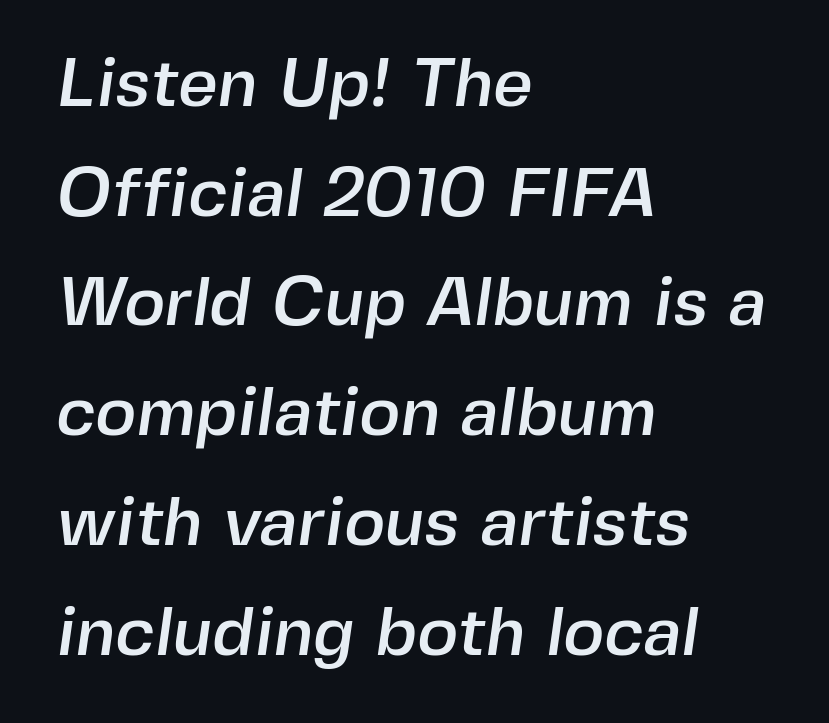
Q: Is the typeface a serif or a sans-serif typeface? A: Sans-serif.
Q: Is the text underlined? A: No.
Q: How is the paragraph aligned? A: Left-aligned.
Q: Is the spacing between letters normal or unusually wide? A: Normal.
Q: Is the spacing between lines tight, normal or loose? A: Normal.
Q: Width (condensed, normal, or wide)? A: Normal.
Q: x-height? A: Medium.
Q: Monospaced? A: No.
